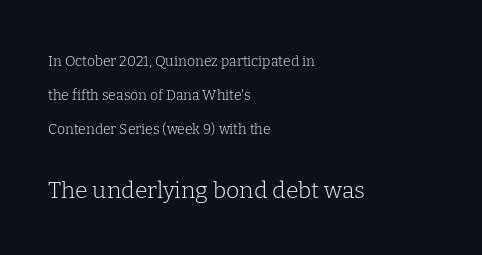
Q: Is the text bold? A: No.
Q: Is the text italic (slanted)? A: No, it is upright.
Q: Is the text underlined? A: No.
Q: How is the paragraph aligned? A: Left-aligned.
Q: Is the spacing between letters normal or unusually wide? A: Normal.
Q: Is the spacing between lines tight, normal or loose? A: Loose.
Q: Which block of text is set in a larger size, the first (top) or the second (bottom)? A: The second (bottom) one.
